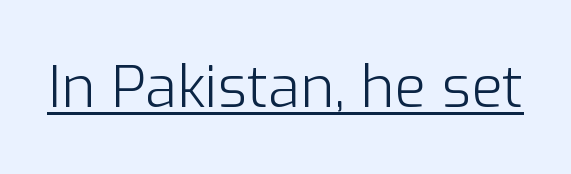
{"serif": "no", "italic": "no", "bold": "no", "weight": "light", "width": "normal", "stroke_contrast": "low", "x_height": "medium", "monospaced": "no", "underline": "yes", "letter_spacing": "normal", "letter_spacing_em": 0.0, "glyph_px": 58}
